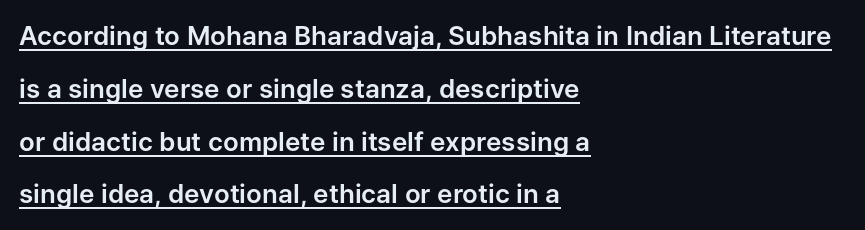
Q: Is the text italic (slanted)? A: No, it is upright.
Q: Is the text underlined? A: Yes.
Q: How is the paragraph aligned? A: Left-aligned.
Q: Is the spacing between letters normal or unusually wide? A: Normal.
Q: Is the spacing between lines tight, normal or loose? A: Loose.
